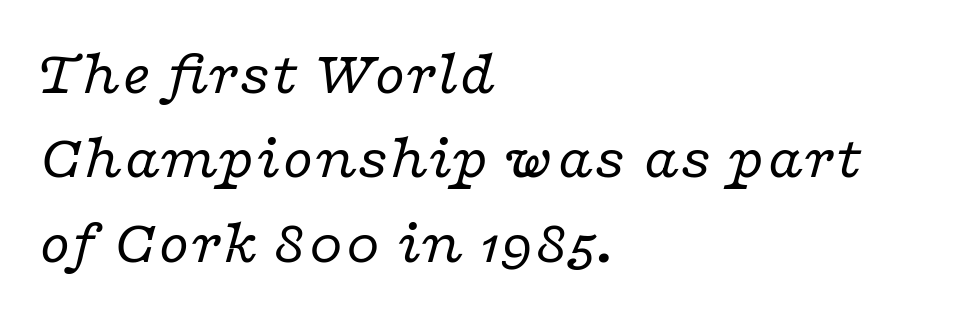
Are there feet on the stems? There are — it's a serif. Letters rest on an invisible, unmarked baseline. No extra ink here — the face is not bold. Italic? Definitely — the glyphs are oblique. Do the characters align in a grid? No, the font is proportional.
